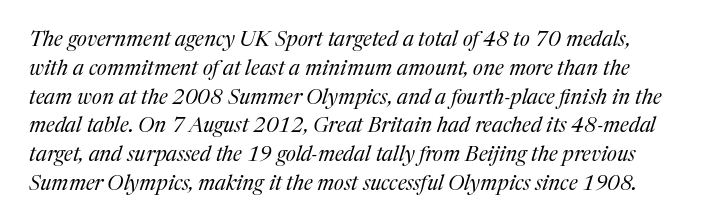
Q: Is the text bold? A: No.
Q: Is the text italic (slanted)? A: Yes, it leans right by about 17 degrees.
Q: Is the text underlined? A: No.
Q: Is the spacing between letters normal or unusually wide? A: Normal.
Q: Is the spacing between lines tight, normal or loose? A: Normal.
